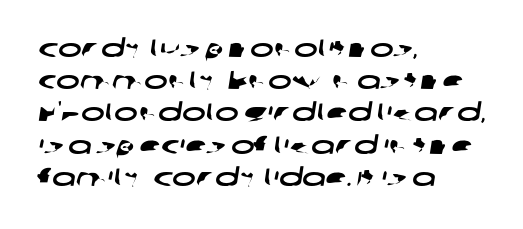
{"underline": "no", "align": "left", "line_spacing": "normal", "line_spacing_ratio": 1.29, "letter_spacing": "normal", "letter_spacing_em": 0.0, "glyph_px": 25}
